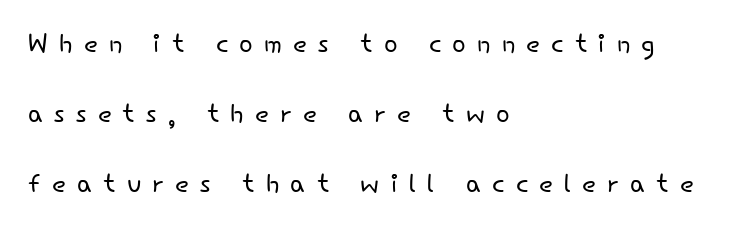
The image shows 36 px light sans-serif type, upright; set left-aligned, loose line spacing (1.95x), unusually wide letter spacing (+0.31 em), not underlined; low stroke contrast and a small x-height.
